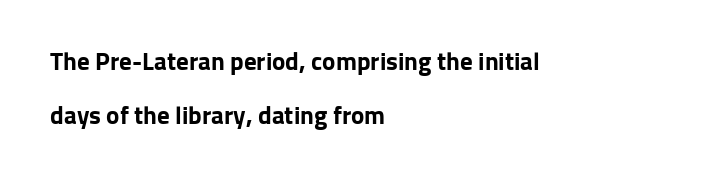
The leading is generous, giving the passage an open texture. Alignment: flush left. These lines keep a tight, regular rhythm from letter to letter. These lines carry a lot of weight — the face is fully bold. The glyphs are unaccompanied by any horizontal stroke below them. Tall strokes in this sample are plumb rather than angled.
